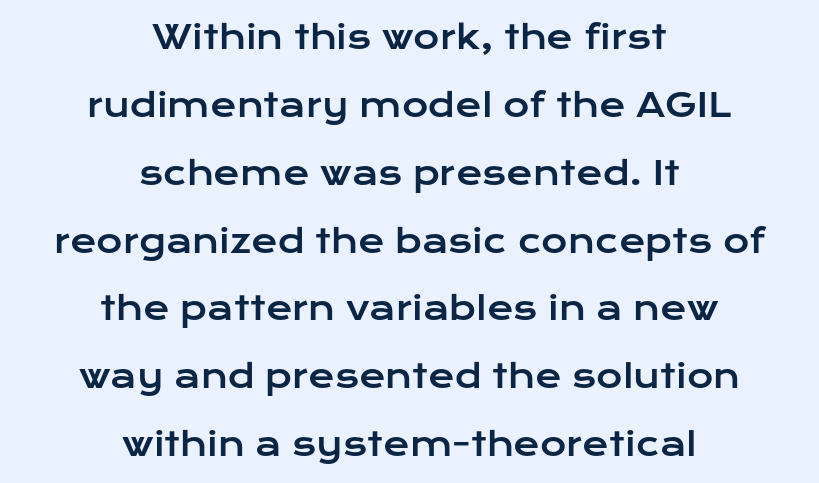
The image shows 32 px wide sans-serif type, upright; set centered, loose line spacing (2.12x), normal letter spacing, not underlined; low stroke contrast and a medium x-height.
